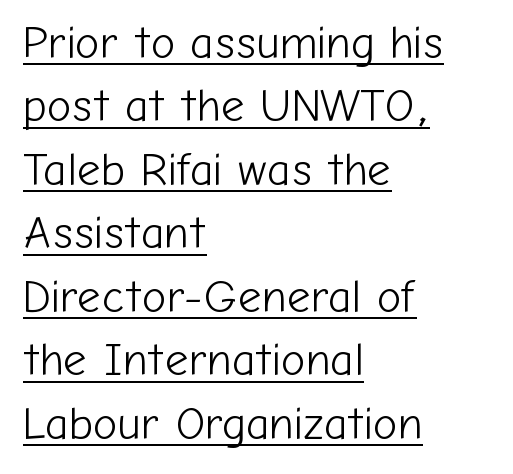
Q: Is the text bold? A: No.
Q: Is the text italic (slanted)? A: No, it is upright.
Q: Is the typeface a serif or a sans-serif typeface? A: Sans-serif.
Q: Is the text underlined? A: Yes.
Q: How is the paragraph aligned? A: Left-aligned.
Q: Is the spacing between letters normal or unusually wide? A: Normal.
Q: Is the spacing between lines tight, normal or loose? A: Normal.
Q: Width (condensed, normal, or wide)? A: Normal.
Q: Stroke contrast? A: Low.
Q: x-height? A: Medium.
Q: Monospaced? A: No.
